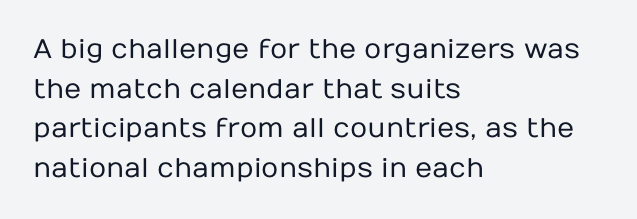
Q: Is the text bold? A: No.
Q: Is the text italic (slanted)? A: No, it is upright.
Q: Is the text underlined? A: No.
Q: How is the paragraph aligned? A: Left-aligned.
Q: Is the spacing between letters normal or unusually wide? A: Normal.
Q: Is the spacing between lines tight, normal or loose? A: Normal.
